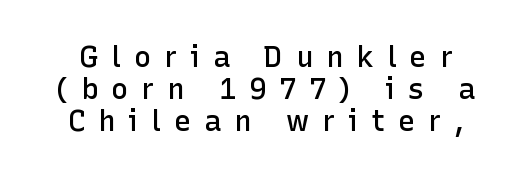
Q: Is the text bold? A: Semi-bold.
Q: Is the text italic (slanted)? A: No, it is upright.
Q: Is the typeface a serif or a sans-serif typeface? A: Sans-serif.
Q: Is the text underlined? A: No.
Q: Is the spacing between letters normal or unusually wide? A: Unusually wide.
Q: Is the spacing between lines tight, normal or loose? A: Tight.
Q: Width (condensed, normal, or wide)? A: Normal.
Q: Stroke contrast? A: Low.
Q: x-height? A: Medium.
Q: Monospaced? A: No.
